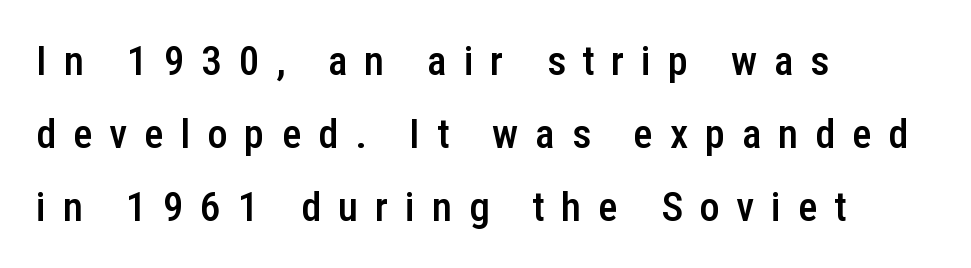
{"serif": "no", "italic": "no", "bold": "semi", "weight": "semibold", "width": "condensed", "stroke_contrast": "low", "x_height": "medium", "monospaced": "no", "underline": "no", "align": "left", "line_spacing_ratio": 1.78, "letter_spacing": "wide", "letter_spacing_em": 0.41, "glyph_px": 41}
